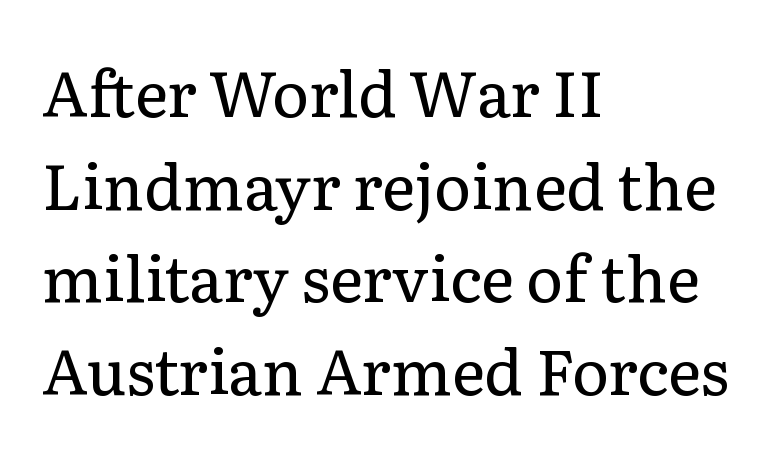
Q: Is the text bold? A: No.
Q: Is the text italic (slanted)? A: No, it is upright.
Q: Is the typeface a serif or a sans-serif typeface? A: Serif.
Q: Is the text underlined? A: No.
Q: How is the paragraph aligned? A: Left-aligned.
Q: Is the spacing between letters normal or unusually wide? A: Normal.
Q: Is the spacing between lines tight, normal or loose? A: Normal.
Q: Width (condensed, normal, or wide)? A: Normal.
Q: Stroke contrast? A: Low.
Q: x-height? A: Medium.
Q: Monospaced? A: No.
